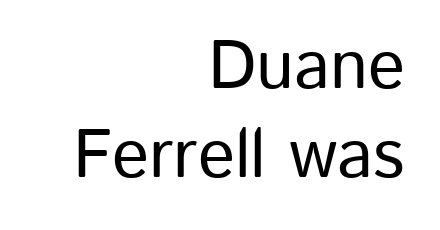
Q: Is the text italic (slanted)? A: No, it is upright.
Q: Is the typeface a serif or a sans-serif typeface? A: Sans-serif.
Q: Is the text underlined? A: No.
Q: How is the paragraph aligned? A: Right-aligned.
Q: Is the spacing between letters normal or unusually wide? A: Normal.
Q: Is the spacing between lines tight, normal or loose? A: Normal.
Q: Width (condensed, normal, or wide)? A: Normal.
Q: Stroke contrast? A: Low.
Q: x-height? A: Medium.
Q: Monospaced? A: No.
